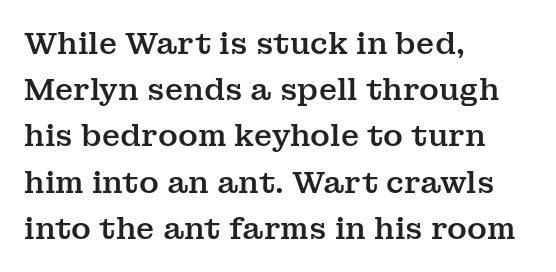
{"serif": "yes", "italic": "no", "width": "normal", "stroke_contrast": "medium", "x_height": "medium", "monospaced": "no", "underline": "no", "align": "left", "line_spacing": "normal", "line_spacing_ratio": 1.54, "letter_spacing": "normal", "letter_spacing_em": 0.0, "glyph_px": 30}
